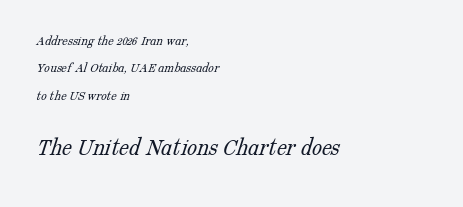
{"bold": "no", "underline": "no", "align": "left", "line_spacing": "loose", "line_spacing_ratio": 1.96, "letter_spacing": "normal", "letter_spacing_em": 0.0, "larger_block": "second", "size_ratio": 1.79, "glyph_px": 25}
